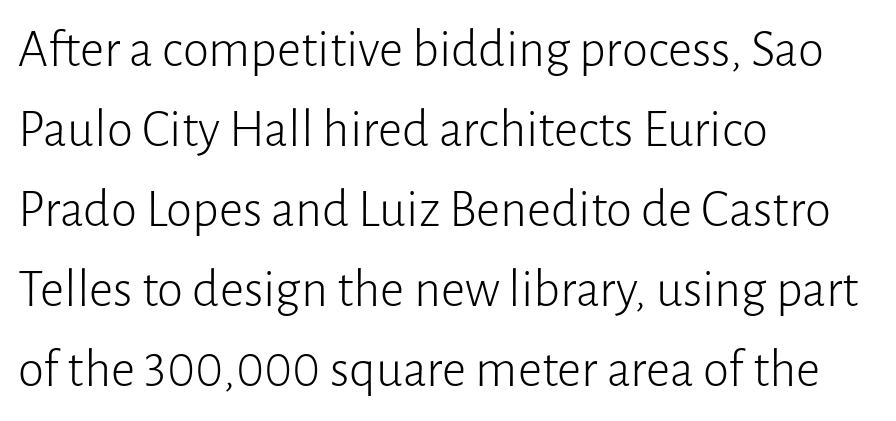
Typographically, this falls in the sans-serif category. The letterforms sit at book weight or below. The letters stand upright; this is a roman face. Character widths vary here, with narrow letters taking less room than wide ones.
